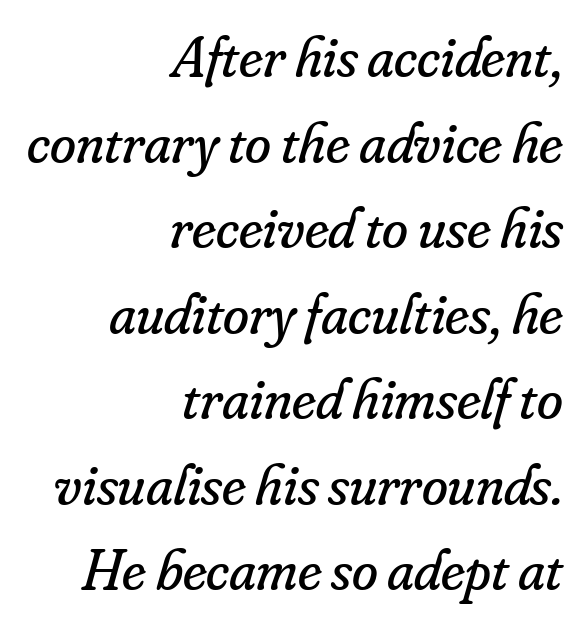
A normal amount of white space separates one row of letters from the next. A typesetter would call this zero additional tracking. The baseline area is clear. Emphasis-style slanted type is in use. The typeface has the unassuming heft of standard copy or less. These lines are set flush right with a ragged left edge.
